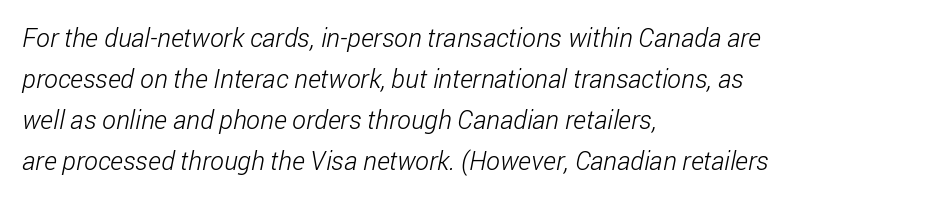
Layout note: lines flush left. Stroke mass is kept to a normal reading level or below. Each word holds together tightly as a unit, with standard inter-letter gaps. The passage shown stacks its lines at a standard gap.
